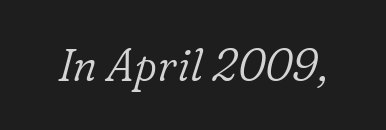
Q: Is the text bold? A: No.
Q: Is the text italic (slanted)? A: Yes, it leans right by about 16 degrees.
Q: Is the typeface a serif or a sans-serif typeface? A: Serif.
Q: Is the text underlined? A: No.
Q: Is the spacing between letters normal or unusually wide? A: Normal.
Q: Width (condensed, normal, or wide)? A: Normal.
Q: Stroke contrast? A: Low.
Q: x-height? A: Medium.
Q: Monospaced? A: No.
